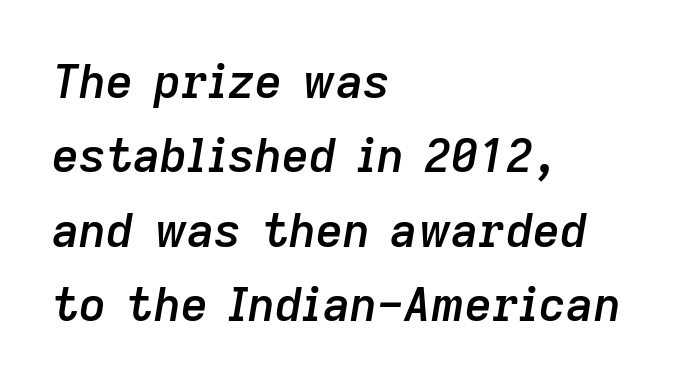
{"italic": "yes", "lean": "right", "slant_degrees": 9, "bold": "semi", "weight": "semibold", "width": "normal", "stroke_contrast": "low", "x_height": "medium", "monospaced": "no", "underline": "no", "align": "left", "line_spacing": "normal", "line_spacing_ratio": 1.58, "letter_spacing": "normal", "letter_spacing_em": 0.0, "glyph_px": 47}
